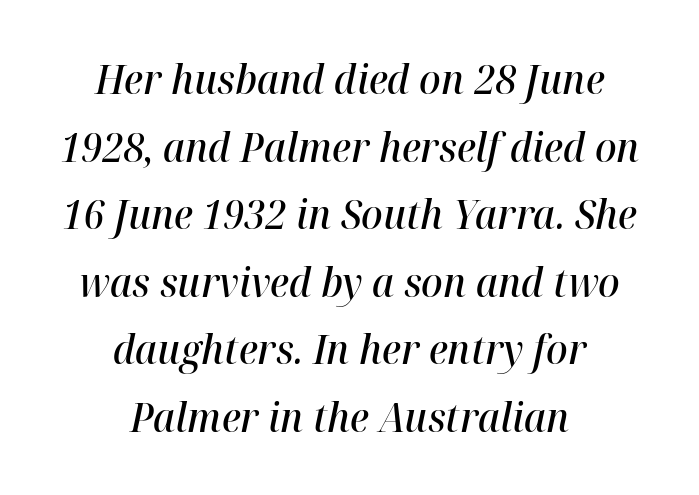
{"italic": "yes", "lean": "right", "slant_degrees": 12, "bold": "semi", "weight": "semibold", "width": "normal", "stroke_contrast": "high", "x_height": "medium", "monospaced": "no", "underline": "no", "align": "center", "line_spacing": "normal", "line_spacing_ratio": 1.69, "letter_spacing": "normal", "letter_spacing_em": 0.0, "glyph_px": 40}
